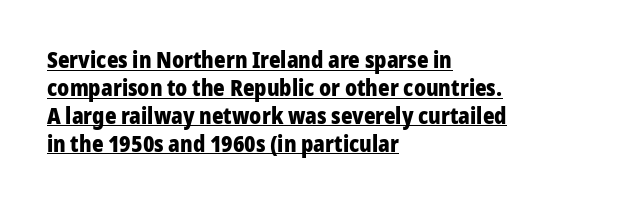
{"italic": "no", "bold": "yes", "underline": "yes", "align": "left", "line_spacing": "normal", "line_spacing_ratio": 1.27, "letter_spacing": "normal", "letter_spacing_em": 0.0, "glyph_px": 22}
